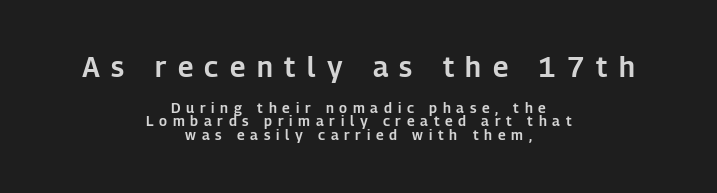
{"serif": "no", "italic": "no", "width": "normal", "stroke_contrast": "low", "x_height": "medium", "monospaced": "no", "underline": "no", "align": "center", "line_spacing": "tight", "line_spacing_ratio": 0.97, "letter_spacing": "wide", "letter_spacing_em": 0.41, "larger_block": "first", "size_ratio": 2.0, "glyph_px": 28}
